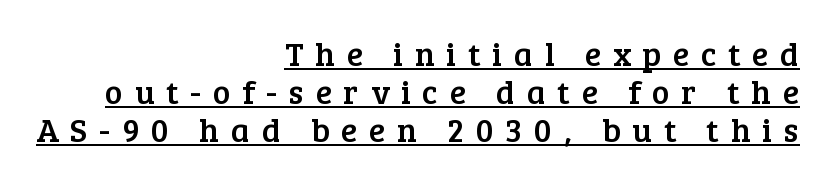
The image shows 33 px serif type, upright; set right-aligned, tight line spacing (1.15x), unusually wide letter spacing (+0.36 em), underlined; low stroke contrast and a medium x-height.
